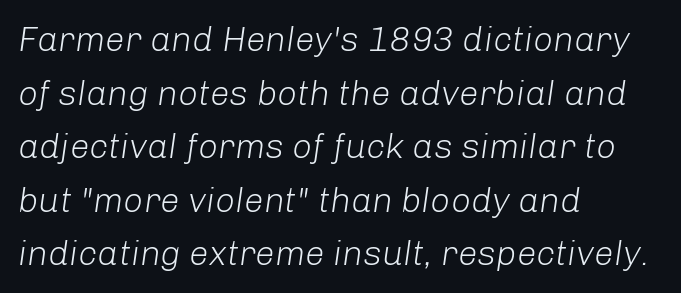
{"italic": "yes", "lean": "right", "slant_degrees": 8, "bold": "no", "weight": "light", "width": "normal", "stroke_contrast": "low", "x_height": "medium", "monospaced": "no", "underline": "no", "align": "left", "line_spacing": "normal", "line_spacing_ratio": 1.53, "letter_spacing": "normal", "letter_spacing_em": 0.0, "glyph_px": 35}
